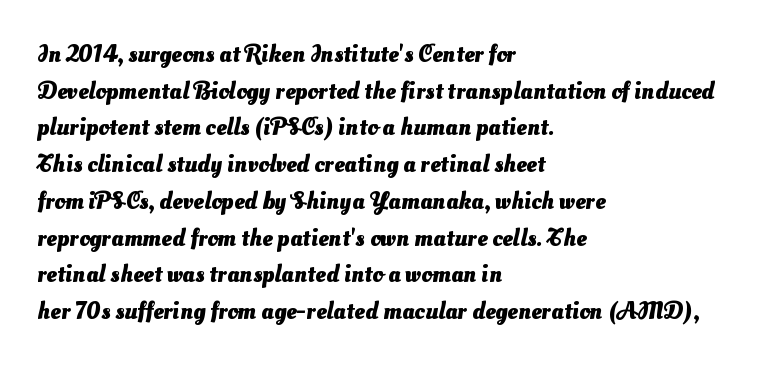
The image shows 24 px bold type; set left-aligned, normal line spacing (1.53x), normal letter spacing, not underlined.
